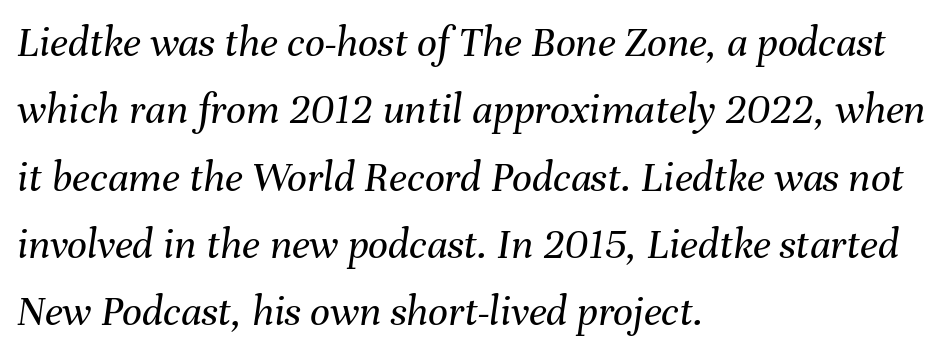
The image shows 44 px regular-weight type, italic (leaning right); set left-aligned, normal line spacing (1.53x), normal letter spacing, not underlined; medium stroke contrast and a medium x-height.
